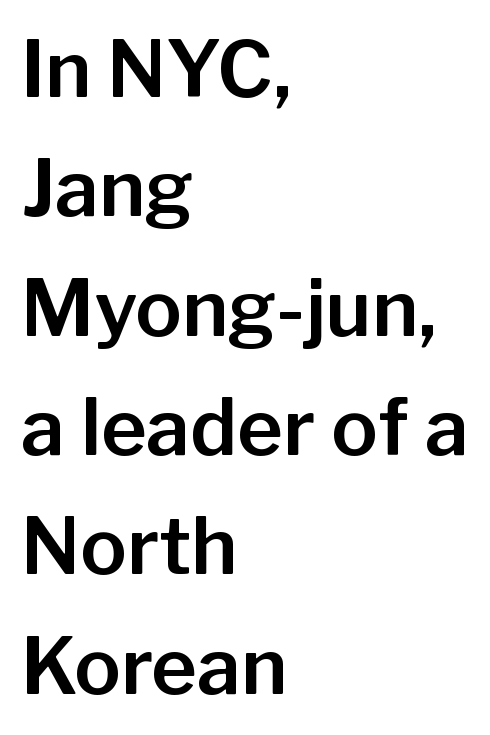
{"serif": "no", "italic": "no", "width": "normal", "stroke_contrast": "low", "x_height": "medium", "monospaced": "no", "underline": "no", "align": "left", "line_spacing": "normal", "line_spacing_ratio": 1.53, "letter_spacing": "normal", "letter_spacing_em": 0.0, "glyph_px": 78}
